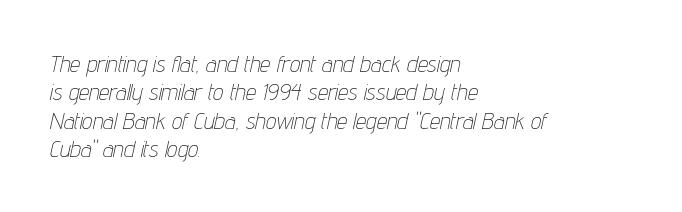
{"italic": "yes", "lean": "right", "slant_degrees": 12, "bold": "no", "underline": "no", "align": "left", "line_spacing_ratio": 1.23, "letter_spacing": "normal", "letter_spacing_em": 0.0, "glyph_px": 23}
